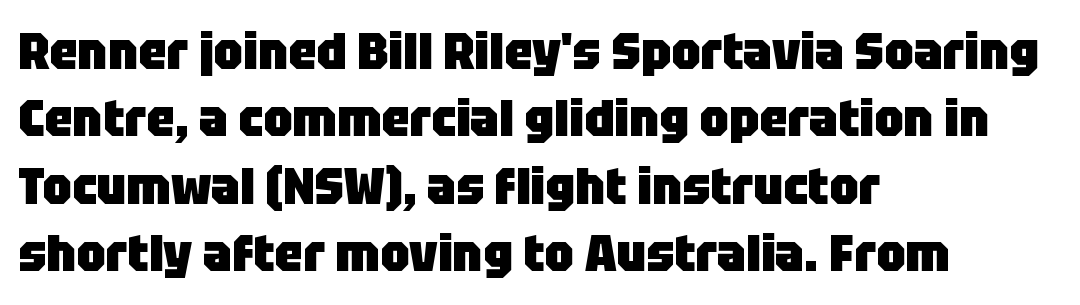
{"serif": "no", "italic": "no", "bold": "yes", "weight": "heavy", "width": "normal", "stroke_contrast": "low", "x_height": "large", "monospaced": "no", "underline": "no", "align": "left", "line_spacing": "normal", "line_spacing_ratio": 1.32, "letter_spacing": "normal", "letter_spacing_em": 0.0, "glyph_px": 51}
